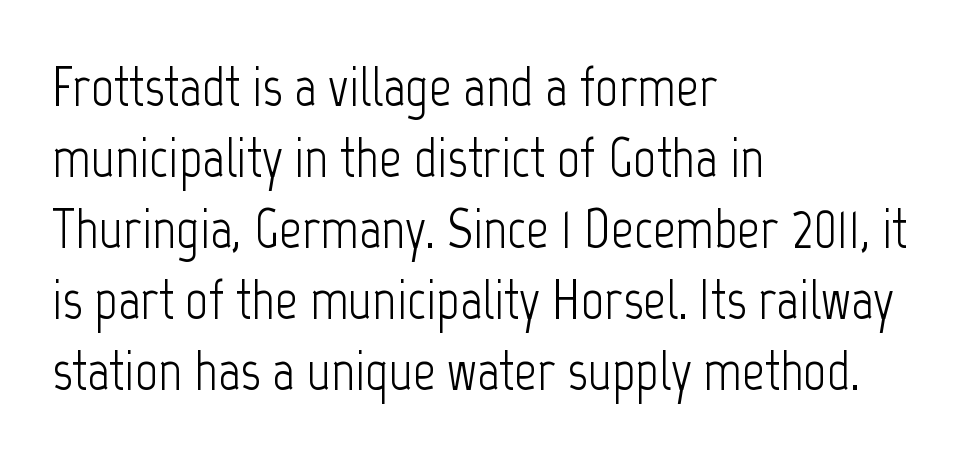
The line texture is even and compact thanks to regular tracking. Line beginnings align vertically; line endings do not. The typesetting does not lean heavy: it is not bold. The rows are spaced the way most documents space them.
